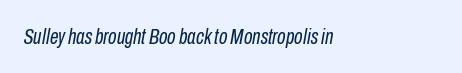
Quick note: italic. These lines are set flush left with a ragged right edge. The letterforms sit at book weight or below. Each row of text sits above clean, open space.
